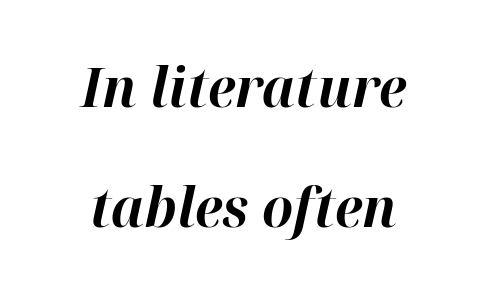
Honestly, the rows look like they've been pulled way apart. Casual observation: everything's sitting right in the middle. Style check: oblique. A full-strength bold gives these letters their thick strokes.
